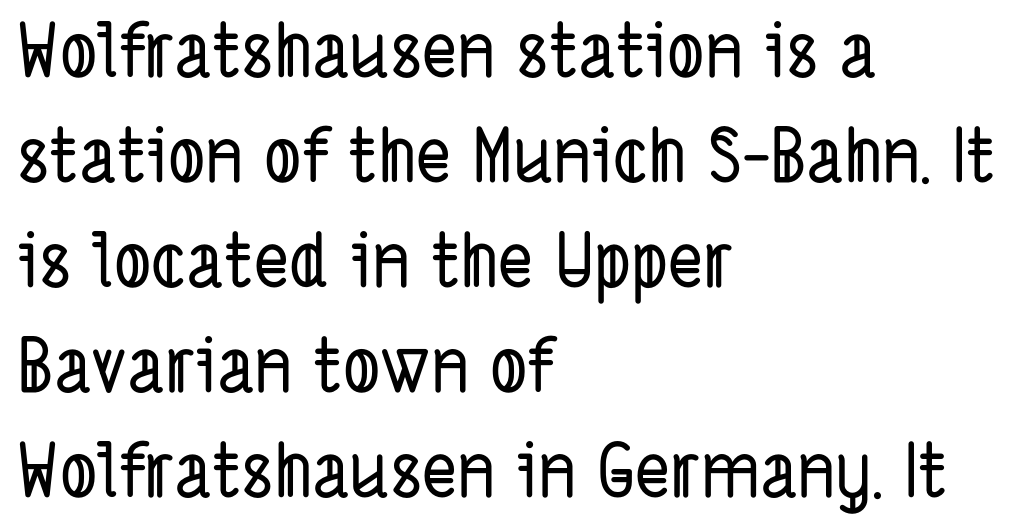
{"serif": "no", "width": "condensed", "stroke_contrast": "low", "x_height": "medium", "monospaced": "no", "underline": "no", "align": "left", "line_spacing": "normal", "line_spacing_ratio": 1.42, "letter_spacing": "normal", "letter_spacing_em": 0.0, "glyph_px": 74}
